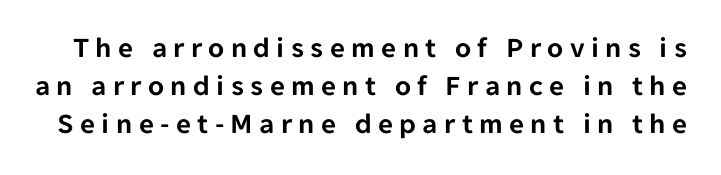
Q: Is the text italic (slanted)? A: No, it is upright.
Q: Is the typeface a serif or a sans-serif typeface? A: Sans-serif.
Q: Is the text underlined? A: No.
Q: Is the spacing between letters normal or unusually wide? A: Unusually wide.
Q: Is the spacing between lines tight, normal or loose? A: Normal.
Q: Width (condensed, normal, or wide)? A: Normal.
Q: Stroke contrast? A: Low.
Q: x-height? A: Medium.
Q: Monospaced? A: No.
